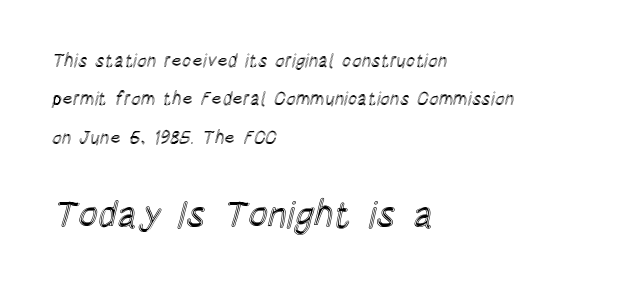
{"width": "condensed", "x_height": "large", "monospaced": "no", "underline": "no", "align": "left", "line_spacing": "loose", "line_spacing_ratio": 2.13, "letter_spacing": "normal", "letter_spacing_em": 0.0, "larger_block": "second", "size_ratio": 2.06, "glyph_px": 37}
